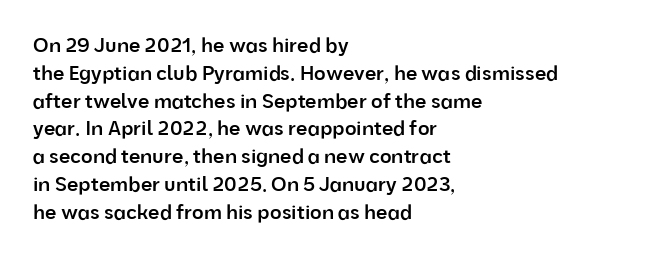
The image shows 20 px text type, upright; set left-aligned, normal line spacing (1.39x), normal letter spacing, not underlined.
